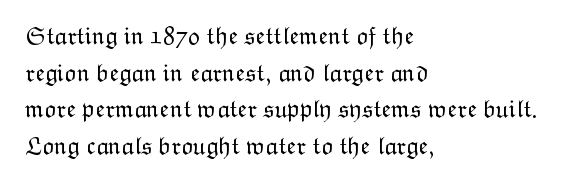
The image shows 25 px text type, upright; set left-aligned, normal line spacing (1.47x), normal letter spacing, not underlined.
